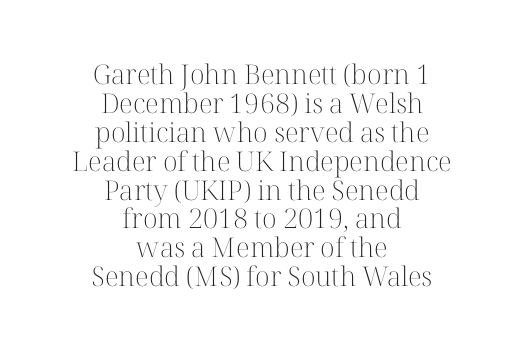
{"italic": "no", "bold": "no", "underline": "no", "align": "center", "line_spacing": "tight", "line_spacing_ratio": 1.07, "letter_spacing": "normal", "letter_spacing_em": 0.0, "glyph_px": 27}
